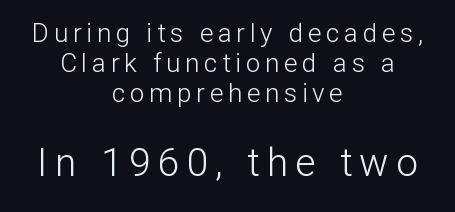
The image shows 39 px light sans-serif type, upright; set centered, tight line spacing (1.15x), not underlined; the second (bottom) block is 1.5x larger; low stroke contrast and a medium x-height.
